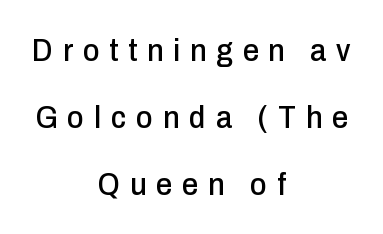
Q: Is the text italic (slanted)? A: No, it is upright.
Q: Is the typeface a serif or a sans-serif typeface? A: Sans-serif.
Q: Is the text underlined? A: No.
Q: How is the paragraph aligned? A: Centered.
Q: Is the spacing between letters normal or unusually wide? A: Unusually wide.
Q: Is the spacing between lines tight, normal or loose? A: Loose.
Q: Width (condensed, normal, or wide)? A: Condensed.
Q: Stroke contrast? A: Low.
Q: x-height? A: Medium.
Q: Monospaced? A: No.
